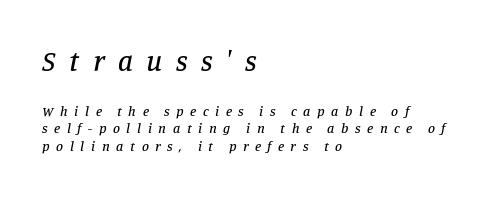
{"serif": "yes", "italic": "yes", "lean": "right", "slant_degrees": 11, "width": "normal", "stroke_contrast": "low", "x_height": "large", "monospaced": "no", "underline": "no", "align": "left", "line_spacing": "normal", "line_spacing_ratio": 1.26, "letter_spacing": "wide", "letter_spacing_em": 0.47, "larger_block": "first", "size_ratio": 2.07, "glyph_px": 29}
